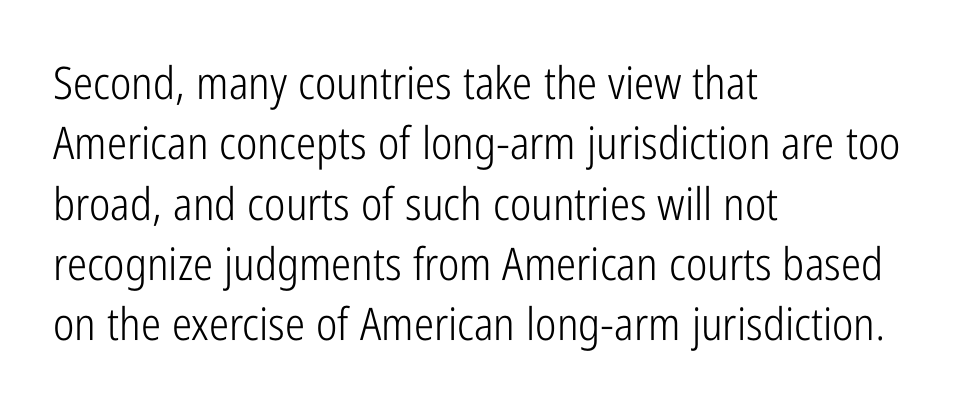
{"serif": "no", "italic": "no", "bold": "no", "weight": "light", "width": "condensed", "stroke_contrast": "low", "x_height": "medium", "monospaced": "no", "underline": "no", "align": "left", "line_spacing": "normal", "line_spacing_ratio": 1.34, "letter_spacing": "normal", "letter_spacing_em": 0.0, "glyph_px": 45}
